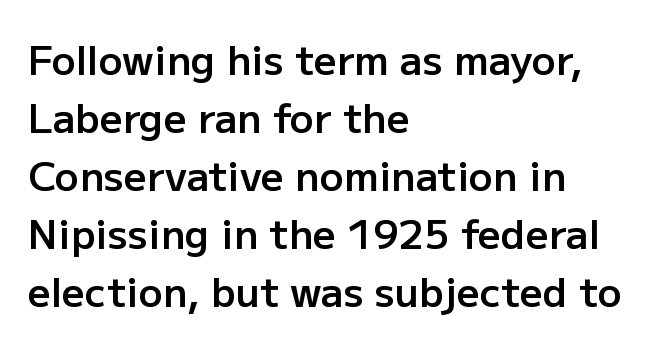
{"serif": "no", "italic": "no", "bold": "semi", "weight": "semibold", "width": "normal", "stroke_contrast": "low", "x_height": "medium", "monospaced": "no", "underline": "no", "align": "left", "line_spacing": "normal", "line_spacing_ratio": 1.45, "letter_spacing": "normal", "letter_spacing_em": 0.0, "glyph_px": 40}
